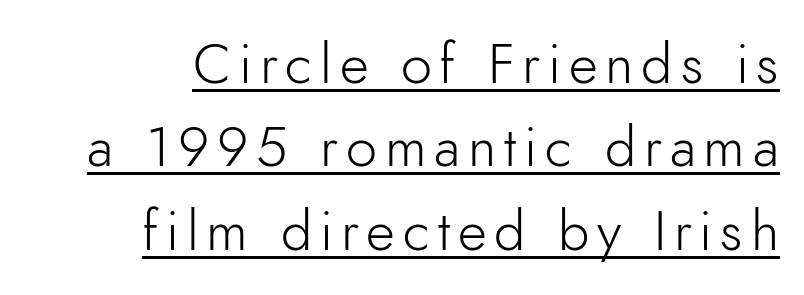
The block of text has a typical density, with ordinary space between rows. Is the stroke heavy? The answer is a plain regular-or-lighter. I'd call this a sans setting — the letters go barefoot. Designer's note — italics off, roman on.
